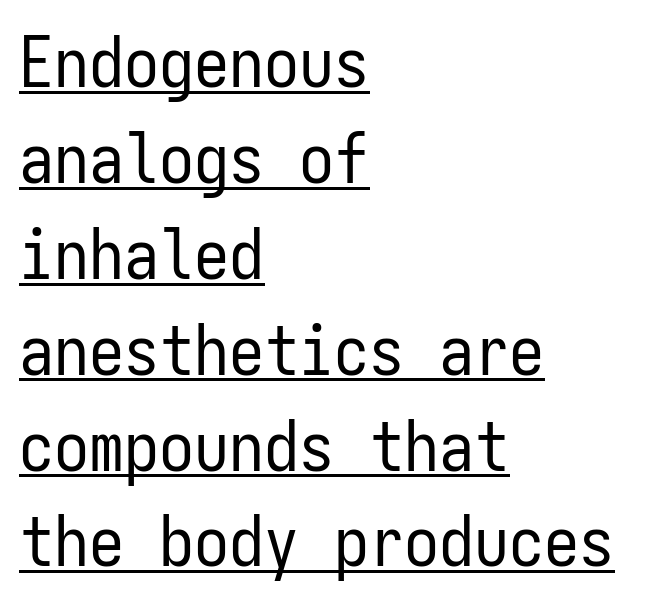
Q: Is the text bold? A: No.
Q: Is the text italic (slanted)? A: No, it is upright.
Q: Is the typeface a serif or a sans-serif typeface? A: Sans-serif.
Q: Is the text underlined? A: Yes.
Q: How is the paragraph aligned? A: Left-aligned.
Q: Is the spacing between letters normal or unusually wide? A: Normal.
Q: Is the spacing between lines tight, normal or loose? A: Normal.
Q: Width (condensed, normal, or wide)? A: Condensed.
Q: Stroke contrast? A: Low.
Q: x-height? A: Medium.
Q: Monospaced? A: Yes.
